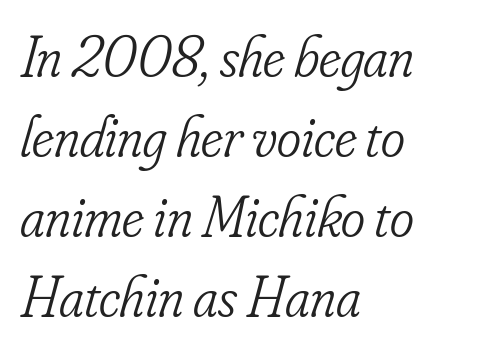
{"serif": "yes", "italic": "yes", "lean": "right", "slant_degrees": 16, "bold": "no", "weight": "light", "width": "condensed", "stroke_contrast": "low", "x_height": "small", "monospaced": "no", "underline": "no", "align": "left", "line_spacing": "normal", "line_spacing_ratio": 1.38, "letter_spacing": "normal", "letter_spacing_em": 0.0, "glyph_px": 58}
